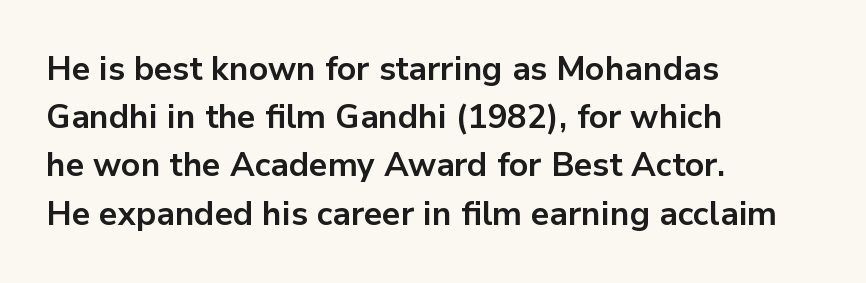
{"serif": "no", "italic": "no", "bold": "yes", "weight": "bold", "width": "normal", "stroke_contrast": "low", "x_height": "medium", "monospaced": "no", "underline": "no", "align": "left", "line_spacing": "normal", "line_spacing_ratio": 1.46, "letter_spacing": "normal", "letter_spacing_em": 0.0, "glyph_px": 33}
